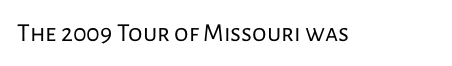
A roman cut, with each character standing at attention. Decoration check: the copy has no underline. The gaps between neighbouring characters are ordinary and unremarkable. Bold? No — there's no thickening of the strokes.
